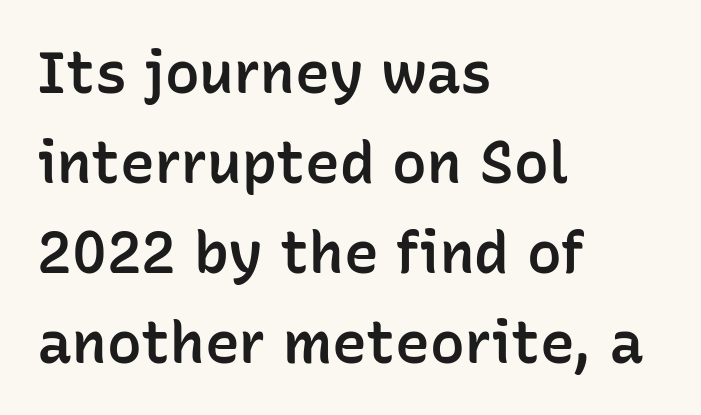
Glyph-to-glyph distance matches everyday printed text. Its strokes are somewhat broadened, the hallmark of semibold type. A typesetter would call this proportional, since set widths differ per character. The setting favours the left margin, as ordinary paragraphs usually do. Nope, not italic — everything's standing straight.
